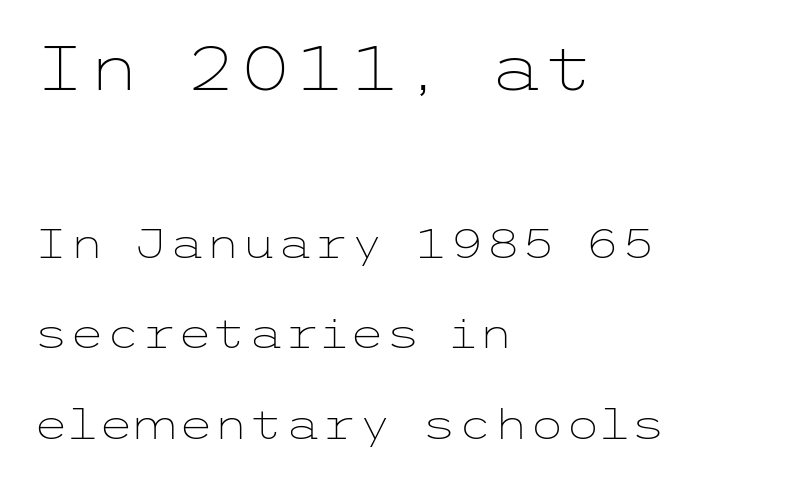
{"serif": "no", "italic": "no", "bold": "no", "weight": "light", "width": "wide", "stroke_contrast": "low", "x_height": "medium", "underline": "no", "align": "left", "line_spacing": "loose", "line_spacing_ratio": 2.21, "letter_spacing": "normal", "letter_spacing_em": 0.0, "larger_block": "first", "size_ratio": 1.51, "glyph_px": 62}
